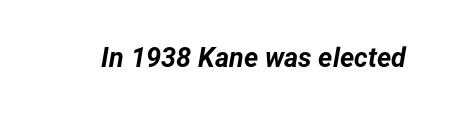
{"italic": "yes", "lean": "right", "slant_degrees": 12, "bold": "yes", "underline": "no", "letter_spacing": "normal", "letter_spacing_em": 0.0, "glyph_px": 27}
